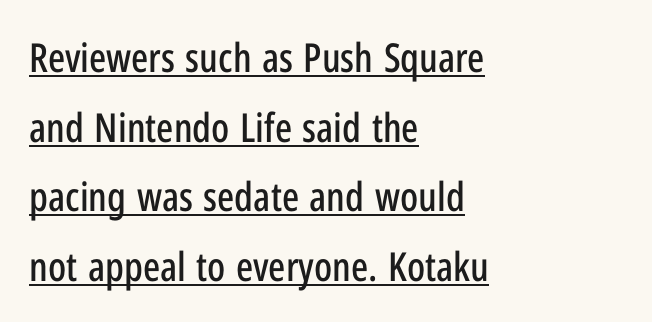
{"serif": "no", "italic": "no", "width": "condensed", "stroke_contrast": "low", "x_height": "medium", "monospaced": "no", "underline": "yes", "align": "left", "line_spacing_ratio": 1.74, "letter_spacing": "normal", "letter_spacing_em": 0.0, "glyph_px": 40}
